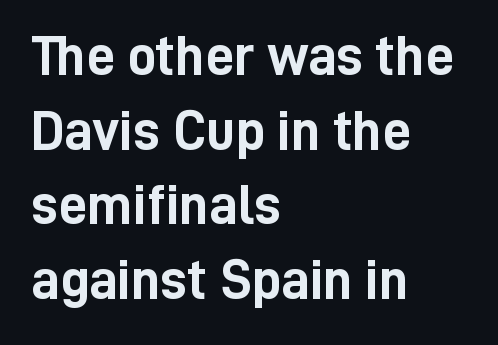
Q: Is the text bold? A: Yes.
Q: Is the text italic (slanted)? A: No, it is upright.
Q: Is the typeface a serif or a sans-serif typeface? A: Sans-serif.
Q: Is the text underlined? A: No.
Q: How is the paragraph aligned? A: Left-aligned.
Q: Is the spacing between letters normal or unusually wide? A: Normal.
Q: Is the spacing between lines tight, normal or loose? A: Normal.
Q: Width (condensed, normal, or wide)? A: Condensed.
Q: Stroke contrast? A: Low.
Q: x-height? A: Medium.
Q: Monospaced? A: No.
